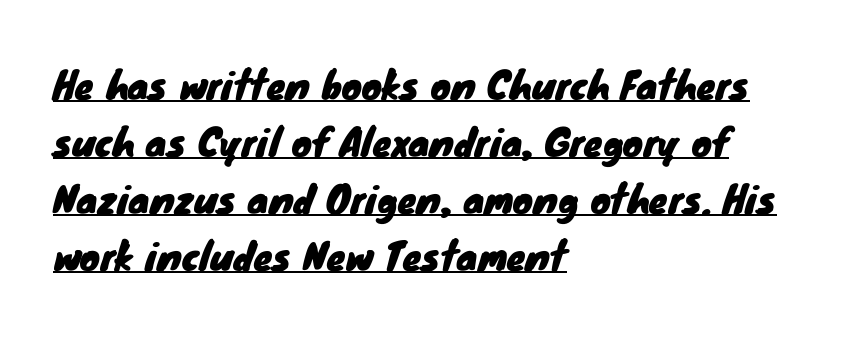
The image shows 38 px sans-serif type; set left-aligned, normal line spacing (1.5x), normal letter spacing, underlined; low stroke contrast and a small x-height.
